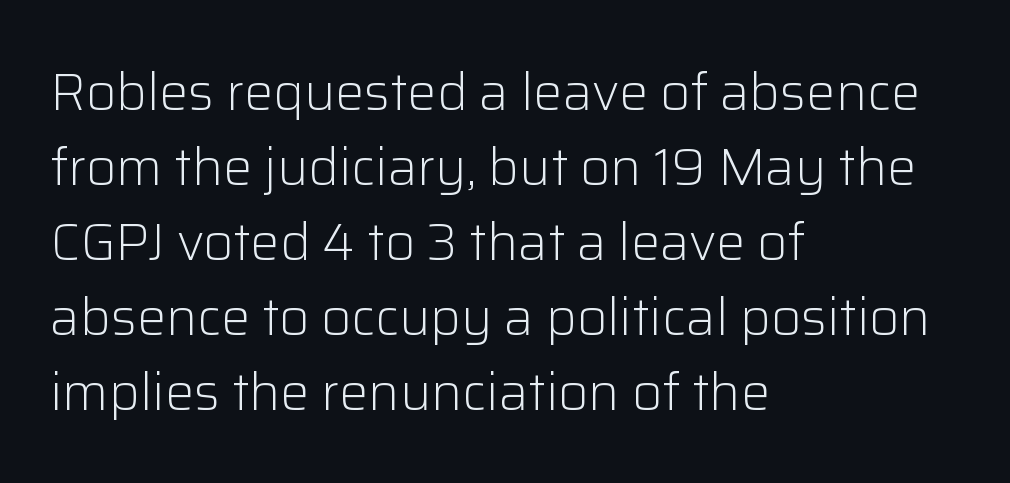
Q: Is the text bold? A: No.
Q: Is the text italic (slanted)? A: No, it is upright.
Q: Is the typeface a serif or a sans-serif typeface? A: Sans-serif.
Q: Is the text underlined? A: No.
Q: How is the paragraph aligned? A: Left-aligned.
Q: Is the spacing between letters normal or unusually wide? A: Normal.
Q: Is the spacing between lines tight, normal or loose? A: Normal.
Q: Width (condensed, normal, or wide)? A: Normal.
Q: Stroke contrast? A: Low.
Q: x-height? A: Medium.
Q: Monospaced? A: No.
